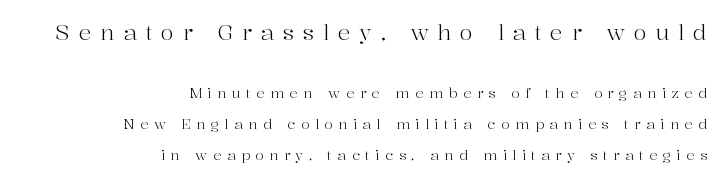
The image shows 22 px text type, upright; set right-aligned, loose line spacing (2.21x), unusually wide letter spacing (+0.39 em), not underlined; the first (top) block is 1.57x larger.
